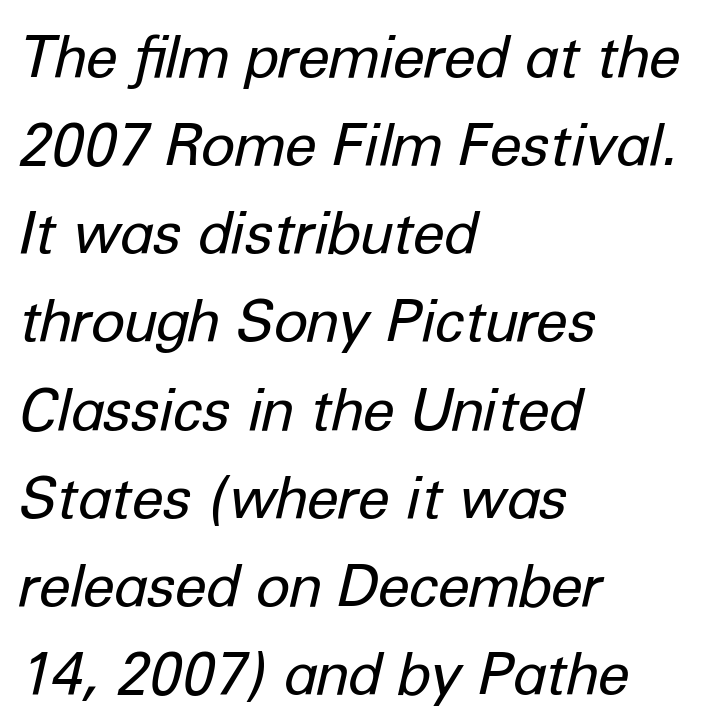
Q: Is the text bold? A: No.
Q: Is the text italic (slanted)? A: Yes, it leans right by about 12 degrees.
Q: Is the text underlined? A: No.
Q: How is the paragraph aligned? A: Left-aligned.
Q: Is the spacing between letters normal or unusually wide? A: Normal.
Q: Is the spacing between lines tight, normal or loose? A: Normal.
Q: Width (condensed, normal, or wide)? A: Normal.
Q: Stroke contrast? A: Low.
Q: x-height? A: Medium.
Q: Monospaced? A: No.
